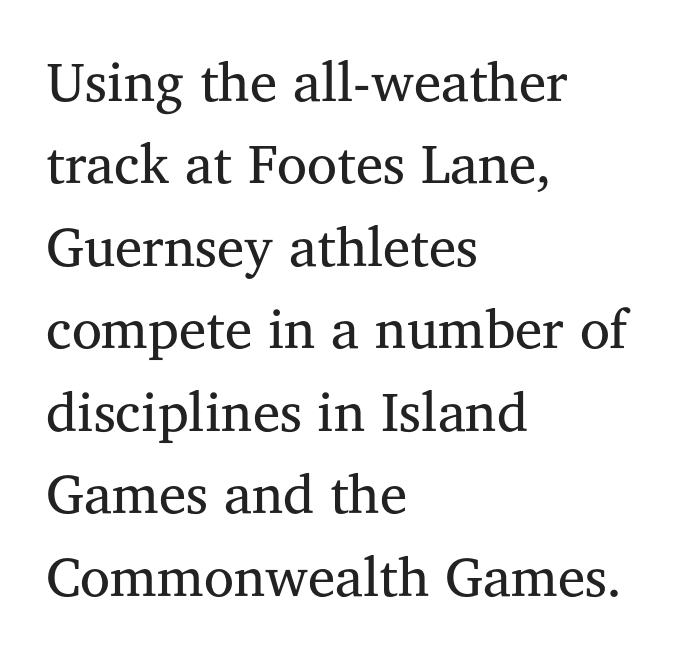
{"serif": "yes", "italic": "no", "bold": "no", "weight": "regular", "width": "normal", "stroke_contrast": "medium", "x_height": "medium", "monospaced": "no", "underline": "no", "align": "left", "line_spacing": "normal", "line_spacing_ratio": 1.5, "letter_spacing": "normal", "letter_spacing_em": 0.0, "glyph_px": 55}
